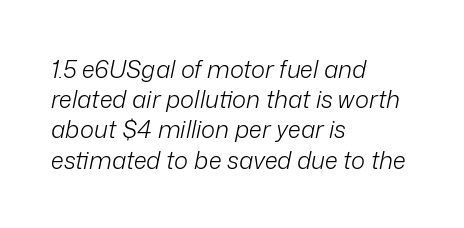
The image shows 24 px text type, italic (leaning right); set left-aligned, normal line spacing (1.26x), normal letter spacing, not underlined.
